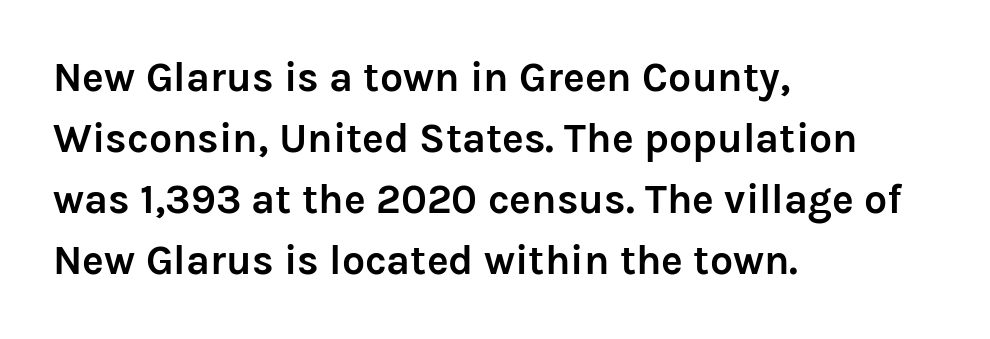
{"serif": "no", "italic": "no", "bold": "yes", "weight": "semibold", "width": "normal", "stroke_contrast": "low", "x_height": "medium", "monospaced": "no", "underline": "no", "align": "left", "line_spacing": "normal", "line_spacing_ratio": 1.49, "letter_spacing": "normal", "letter_spacing_em": 0.0, "glyph_px": 41}
